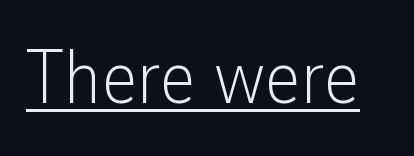
Looks like regular typesetting: each glyph gets only the width it needs. What decoration does the sample have? An underline. A sans-serif font was chosen for this passage. The letterforms sit at book weight or below. Honestly, the letter spacing is just normal — you wouldn't notice it. Posture: straight, roman, zero tilt.
